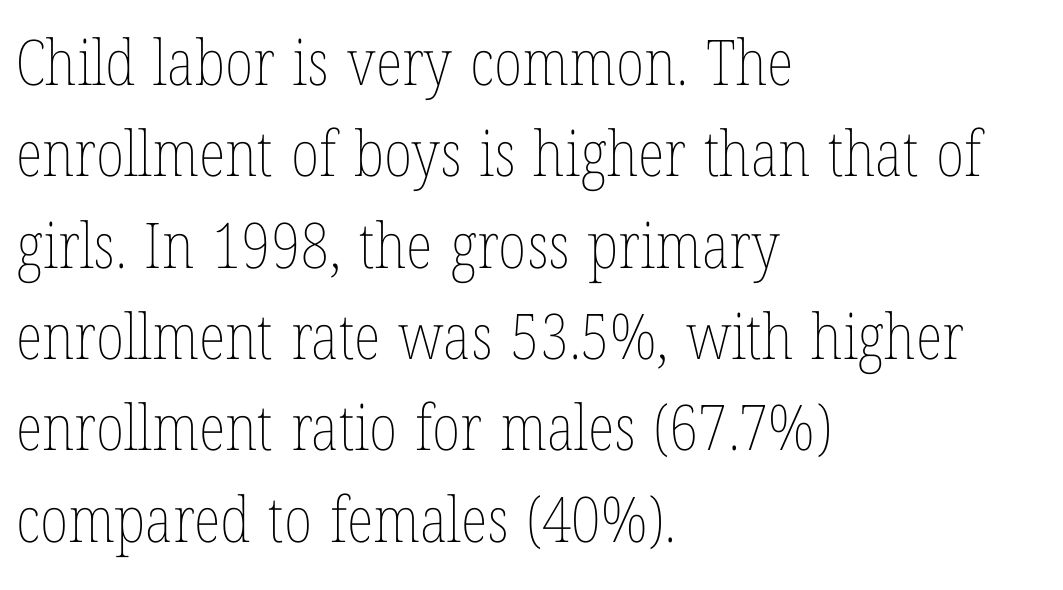
This is the regular roman posture of the typeface. Does the leading feel generous? No, just average. No chunkiness to these letters — they're not bold. Tracking here is standard; glyphs follow each other at the usual distance. The glyphs are unaccompanied by any horizontal stroke below them.
